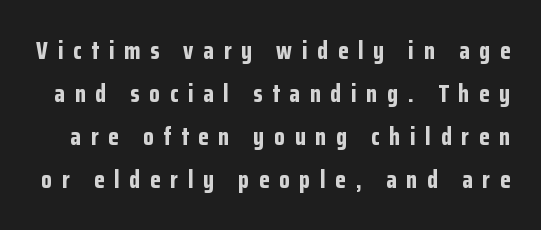
The letters stand upright; this is a roman face. Glance below the letters and you will spot only blank space. Substantial extra tracking has been applied to these lines. Its strokes are broad and dark, the hallmark of bold type.
